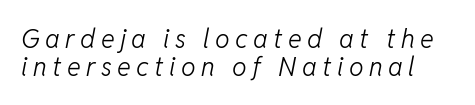
The image shows 26 px text type, italic (leaning right); set tight line spacing (1.07x), unusually wide letter spacing (+0.21 em), not underlined.
